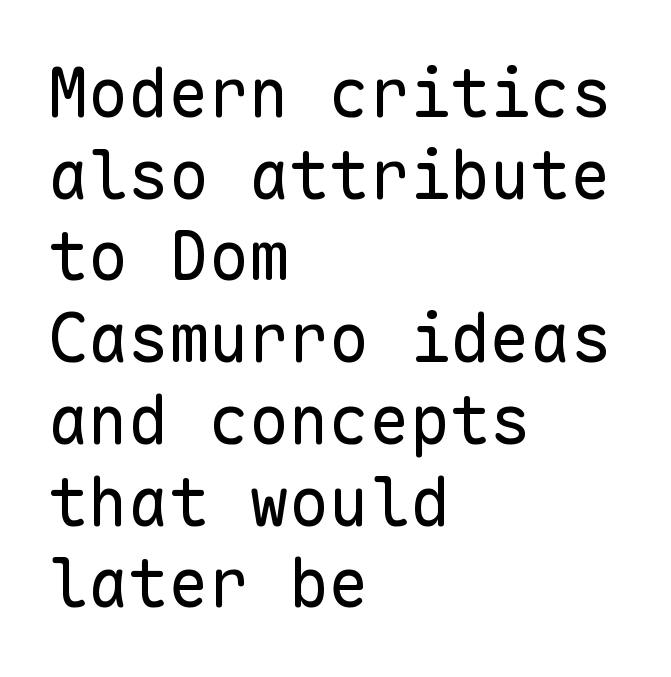
The lettering holds an erect, upright posture throughout. Looks like terminal output: every glyph gets an equal slot. Where is the straight margin? On the left. Glyph-to-glyph distance matches everyday printed text. Check the space under the baseline: it is left empty. Each stroke keeps to a modest, everyday thickness or less.
